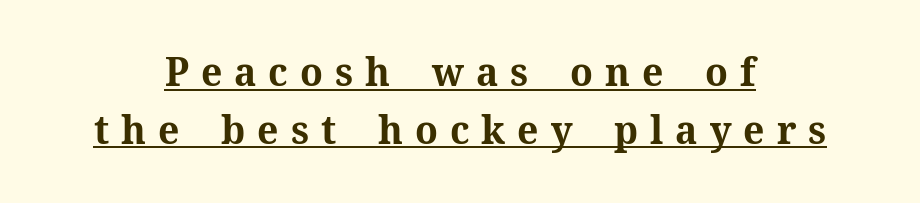
The image shows 40 px bold serif type, upright; set centered, normal line spacing (1.44x), unusually wide letter spacing (+0.3 em), underlined; medium stroke contrast and a medium x-height.
